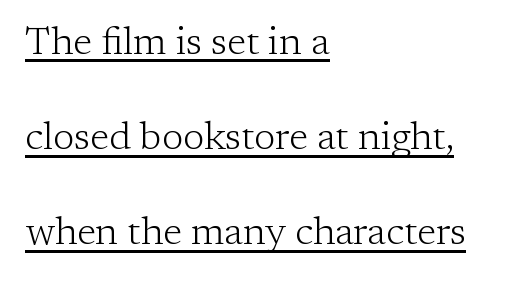
{"serif": "yes", "italic": "no", "bold": "no", "weight": "light", "width": "normal", "stroke_contrast": "low", "x_height": "medium", "monospaced": "no", "underline": "yes", "align": "left", "line_spacing": "loose", "line_spacing_ratio": 2.44, "letter_spacing": "normal", "letter_spacing_em": 0.0, "glyph_px": 39}
